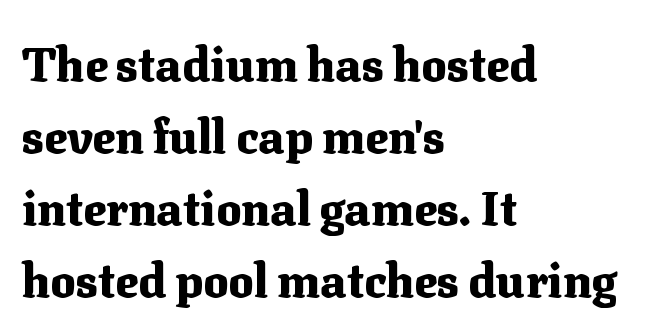
{"serif": "yes", "italic": "no", "bold": "yes", "weight": "heavy", "width": "normal", "stroke_contrast": "medium", "x_height": "medium", "monospaced": "no", "underline": "no", "align": "left", "line_spacing": "normal", "line_spacing_ratio": 1.53, "letter_spacing": "normal", "letter_spacing_em": 0.0, "glyph_px": 47}
